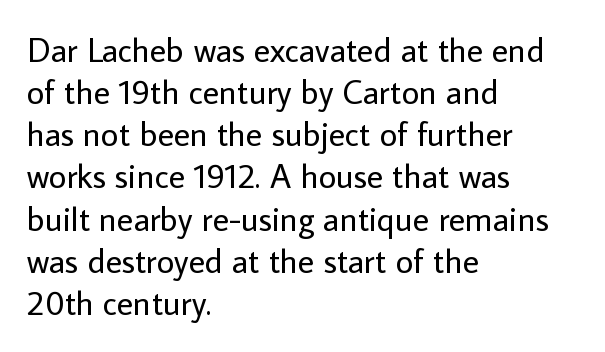
The image shows 34 px regular-weight sans-serif type, upright; set left-aligned, line spacing 1.24x, normal letter spacing, not underlined; low stroke contrast and a medium x-height.
